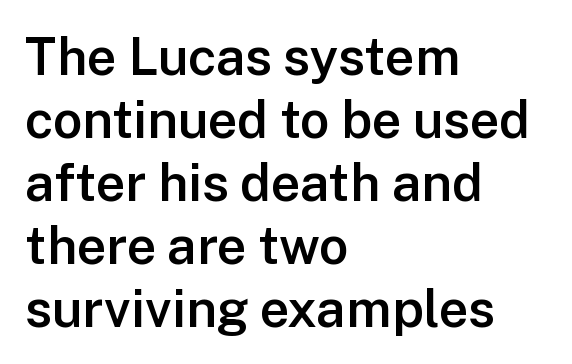
Q: Is the text bold? A: Semi-bold.
Q: Is the text italic (slanted)? A: No, it is upright.
Q: Is the typeface a serif or a sans-serif typeface? A: Sans-serif.
Q: Is the text underlined? A: No.
Q: How is the paragraph aligned? A: Left-aligned.
Q: Is the spacing between letters normal or unusually wide? A: Normal.
Q: Width (condensed, normal, or wide)? A: Normal.
Q: Stroke contrast? A: Low.
Q: x-height? A: Medium.
Q: Monospaced? A: No.
